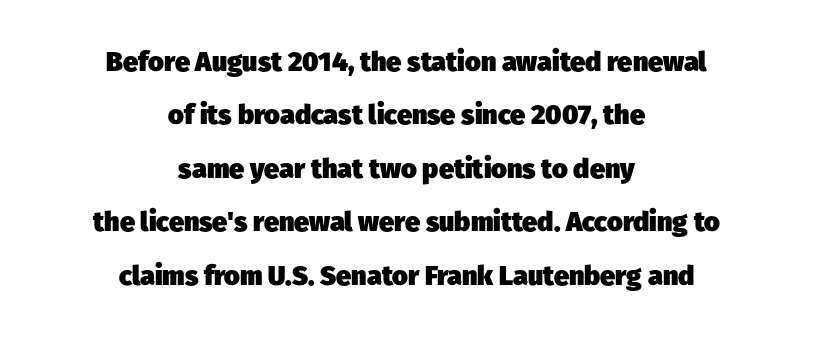
Notice how thick the strokes are: this is what a full bold looks like. Baseline-to-baseline distance is far greater than the letter height. A centered setting, common on invitations and titles, is used for this passage. Beneath every word, the page is bare. Each word holds together tightly as a unit, with standard inter-letter gaps.
